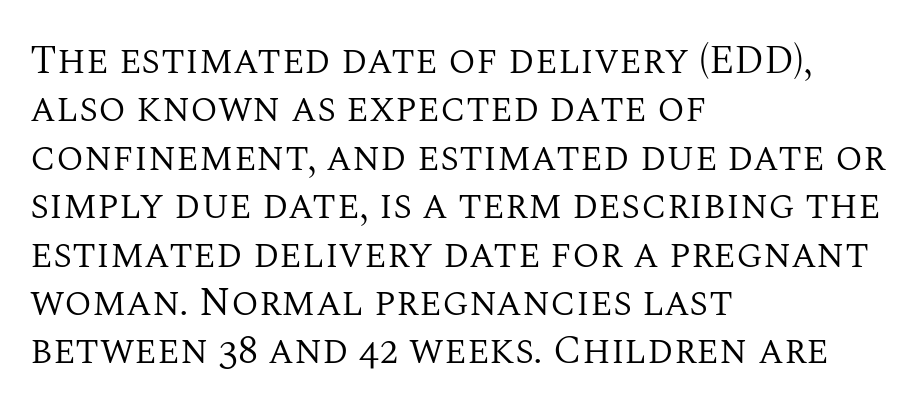
The image shows 40 px regular-weight serif type, upright; set left-aligned, line spacing 1.21x, normal letter spacing, not underlined; medium stroke contrast and a large x-height.
